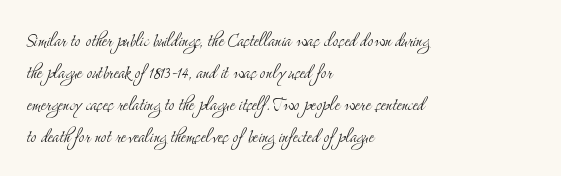
Q: Is the text bold? A: No.
Q: Is the text italic (slanted)? A: Yes.
Q: Is the text underlined? A: No.
Q: How is the paragraph aligned? A: Left-aligned.
Q: Is the spacing between letters normal or unusually wide? A: Normal.
Q: Is the spacing between lines tight, normal or loose? A: Normal.
